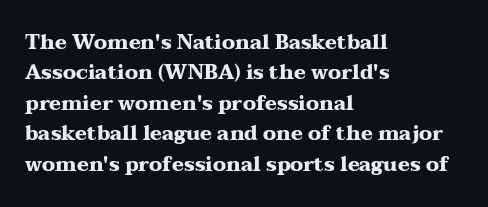
The image shows 20 px bold type, upright; set left-aligned, normal line spacing (1.52x), normal letter spacing, not underlined.
